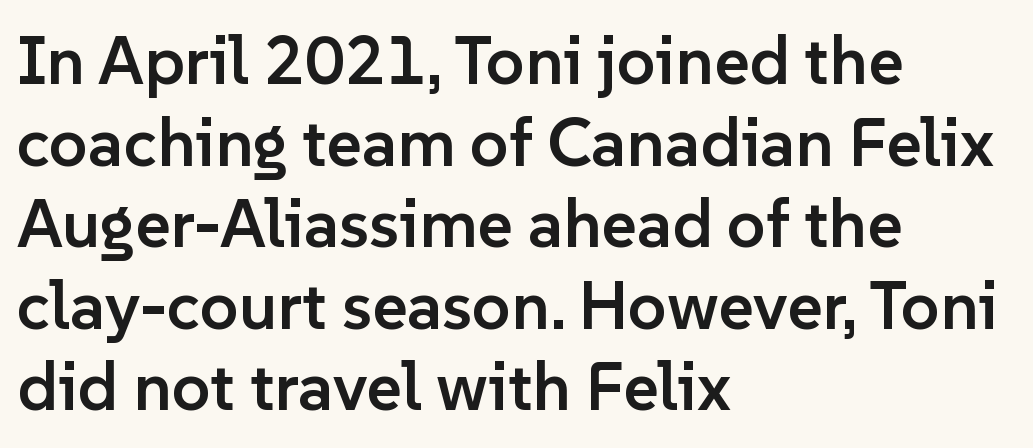
The image shows 68 px semibold sans-serif type, upright; set left-aligned, line spacing 1.2x, normal letter spacing, not underlined; low stroke contrast and a medium x-height.
